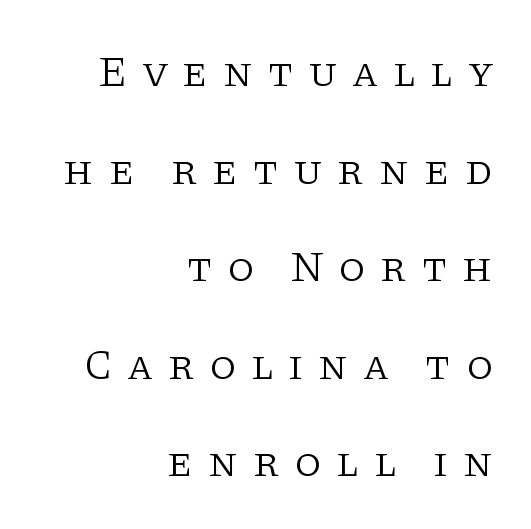
The image shows 43 px light serif type, upright; set right-aligned, loose line spacing (2.27x), unusually wide letter spacing (+0.34 em), not underlined; low stroke contrast and a large x-height.
